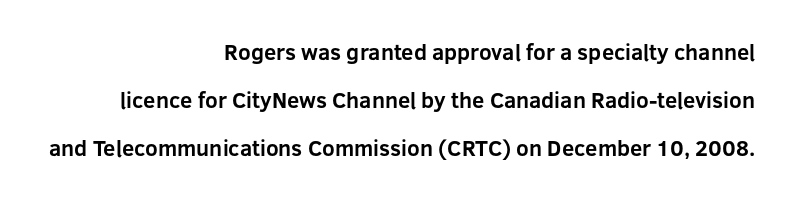
The image shows 22 px bold type, upright; set right-aligned, loose line spacing (2.18x), normal letter spacing, not underlined.
